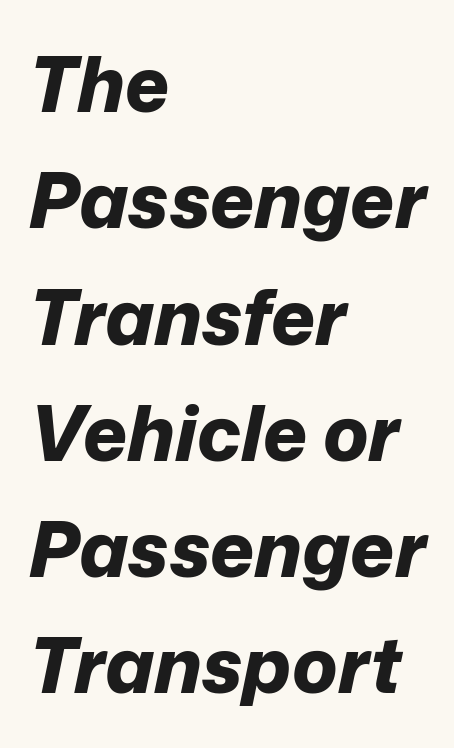
You could not count columns in this text — the font is proportionally spaced. Tracking here is standard; glyphs follow each other at the usual distance. The letters are slanted; this is an italic face. Nobody drew a line under any word here. These lines sit exactly where default settings would place them. Every letter is thick-stroked: bold, no question.
